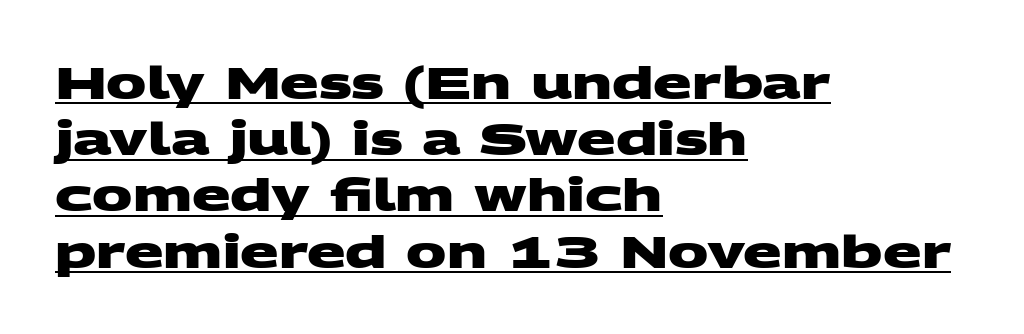
The characters display no serif detailing; their extremities are plain. The letters advance in unequal steps, a hallmark of proportional type. The rows are spaced the way most documents space them. Caption: lettering with a line underneath.
